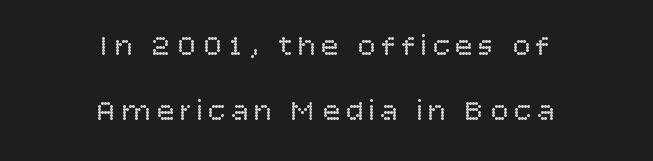
Q: Is the text bold? A: No.
Q: Is the text italic (slanted)? A: No, it is upright.
Q: Is the typeface a serif or a sans-serif typeface? A: Sans-serif.
Q: Is the text underlined? A: No.
Q: How is the paragraph aligned? A: Centered.
Q: Is the spacing between lines tight, normal or loose? A: Loose.
Q: Width (condensed, normal, or wide)? A: Normal.
Q: Stroke contrast? A: Low.
Q: x-height? A: Large.
Q: Monospaced? A: No.
